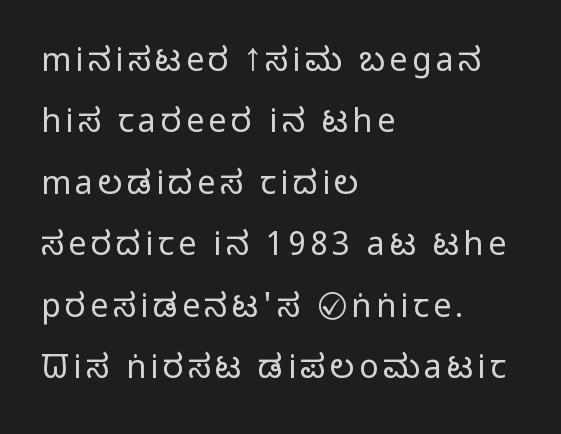
Upright lettering throughout. Is this a fixed-width face? No — the glyphs have proportional, varying widths. Baseline-to-baseline distance is far greater than the letter height. All the whitespace from short lines collects on the right. This is not heavy type; no bold has been used.
